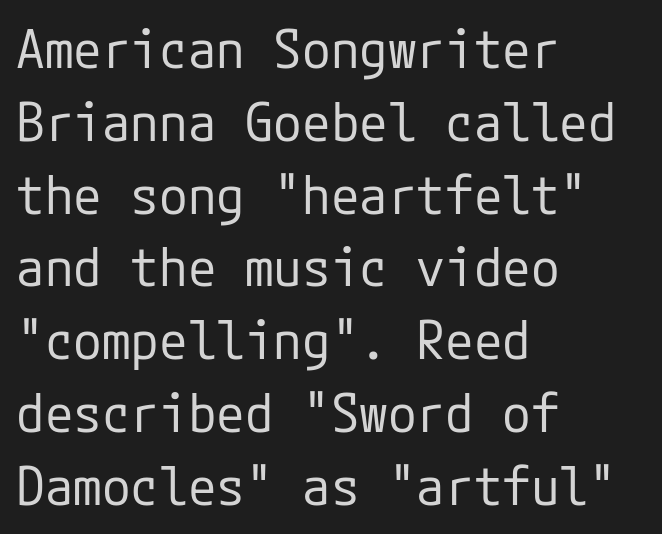
Q: Is the text bold? A: No.
Q: Is the text italic (slanted)? A: No, it is upright.
Q: Is the typeface a serif or a sans-serif typeface? A: Sans-serif.
Q: Is the text underlined? A: No.
Q: How is the paragraph aligned? A: Left-aligned.
Q: Is the spacing between letters normal or unusually wide? A: Normal.
Q: Is the spacing between lines tight, normal or loose? A: Normal.
Q: Width (condensed, normal, or wide)? A: Normal.
Q: Stroke contrast? A: Low.
Q: x-height? A: Medium.
